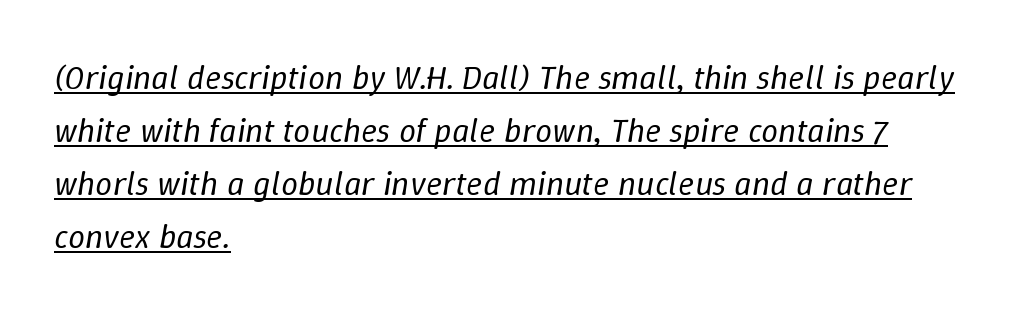
Q: Is the text bold? A: No.
Q: Is the text italic (slanted)? A: Yes, it leans right by about 9 degrees.
Q: Is the text underlined? A: Yes.
Q: How is the paragraph aligned? A: Left-aligned.
Q: Is the spacing between letters normal or unusually wide? A: Normal.
Q: Is the spacing between lines tight, normal or loose? A: Normal.
Q: Width (condensed, normal, or wide)? A: Normal.
Q: Stroke contrast? A: Low.
Q: x-height? A: Medium.
Q: Monospaced? A: No.
